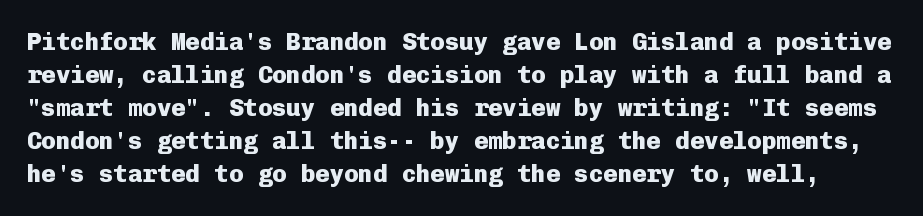
The image shows 24 px bold type, upright; set normal line spacing (1.38x), normal letter spacing, not underlined.
